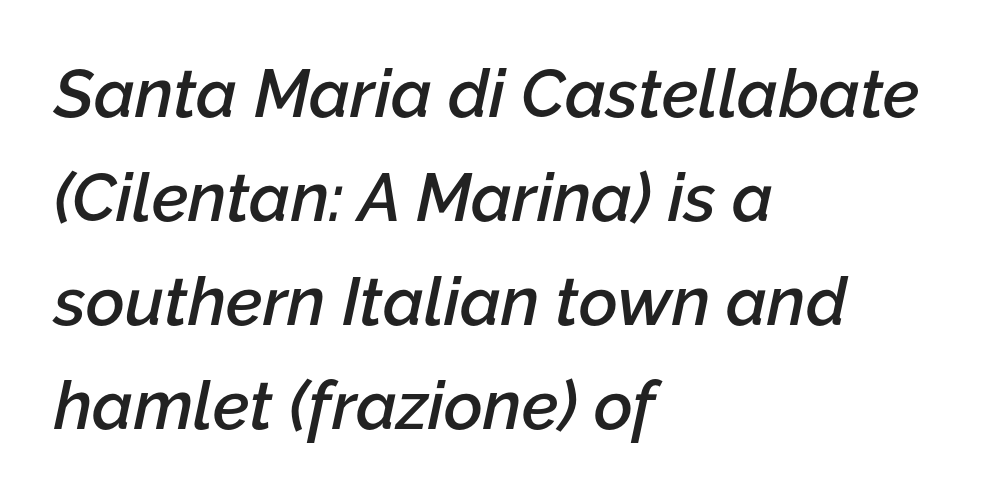
{"italic": "yes", "lean": "right", "slant_degrees": 12, "bold": "semi", "weight": "semibold", "width": "normal", "stroke_contrast": "low", "x_height": "medium", "monospaced": "no", "underline": "no", "align": "left", "line_spacing": "normal", "line_spacing_ratio": 1.55, "letter_spacing": "normal", "letter_spacing_em": 0.0, "glyph_px": 67}
